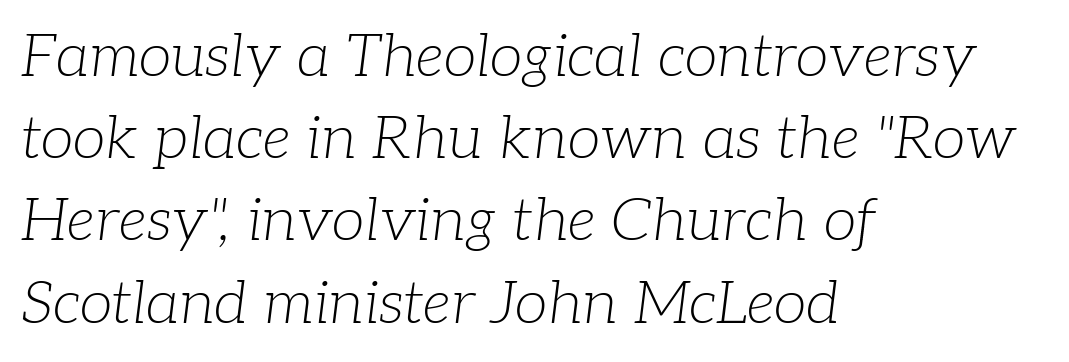
In terms of leading, this rendering sits right in the middle. Where is the straight margin? On the left. Compared with typical body copy, the letter spacing here is the same. The text carries the slant typical of an italic or oblique font.
